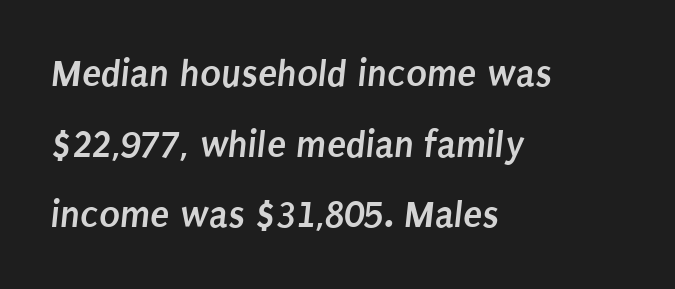
{"serif": "no", "bold": "yes", "weight": "semibold", "width": "condensed", "stroke_contrast": "low", "x_height": "large", "monospaced": "no", "underline": "no", "align": "left", "line_spacing_ratio": 1.81, "letter_spacing": "normal", "letter_spacing_em": 0.0, "glyph_px": 39}
